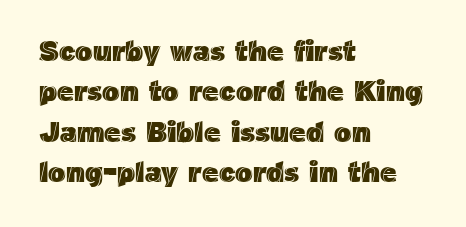
The image shows 29 px text type, upright; set left-aligned, normal line spacing (1.39x), normal letter spacing, not underlined; a medium x-height.
